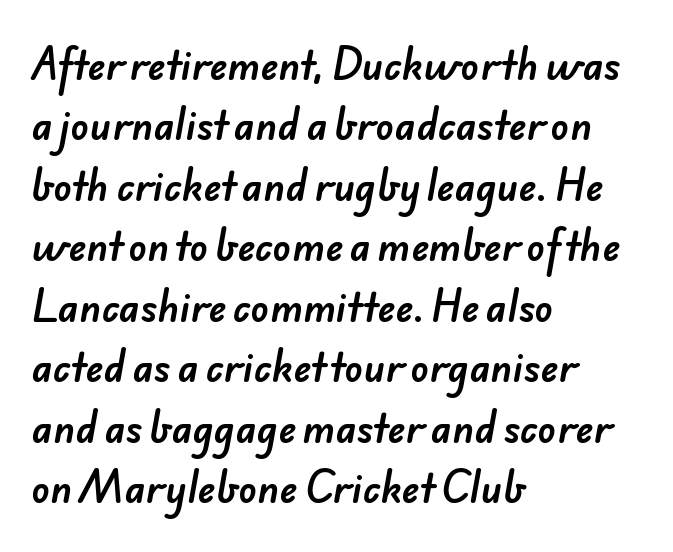
Spacing verdict: proportional, widths tailored to each character. One glance says typical: line gaps are just what's usual. You could call the tracking neutral — neither tight nor loose. Nothing sits at the stroke ends, so this counts as sans-serif. Is the block centered? No — it sits flush against the left margin. Unmarked baselines from the first word to the last.
